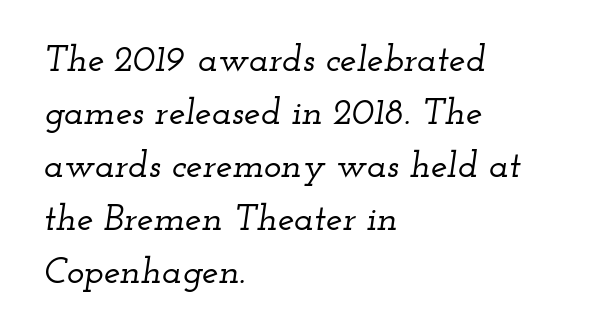
{"serif": "yes", "italic": "yes", "lean": "right", "slant_degrees": 12, "width": "wide", "stroke_contrast": "low", "x_height": "small", "monospaced": "no", "underline": "no", "align": "left", "line_spacing": "normal", "line_spacing_ratio": 1.43, "letter_spacing": "normal", "letter_spacing_em": 0.0, "glyph_px": 37}
